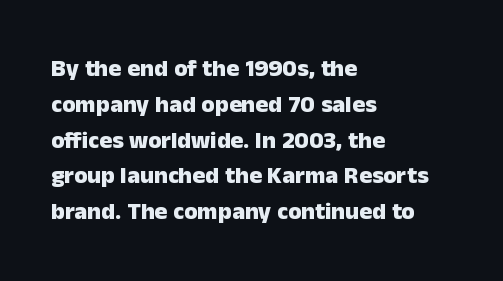
{"italic": "no", "bold": "yes", "underline": "no", "align": "left", "line_spacing": "normal", "line_spacing_ratio": 1.49, "letter_spacing": "normal", "letter_spacing_em": 0.0, "glyph_px": 24}
